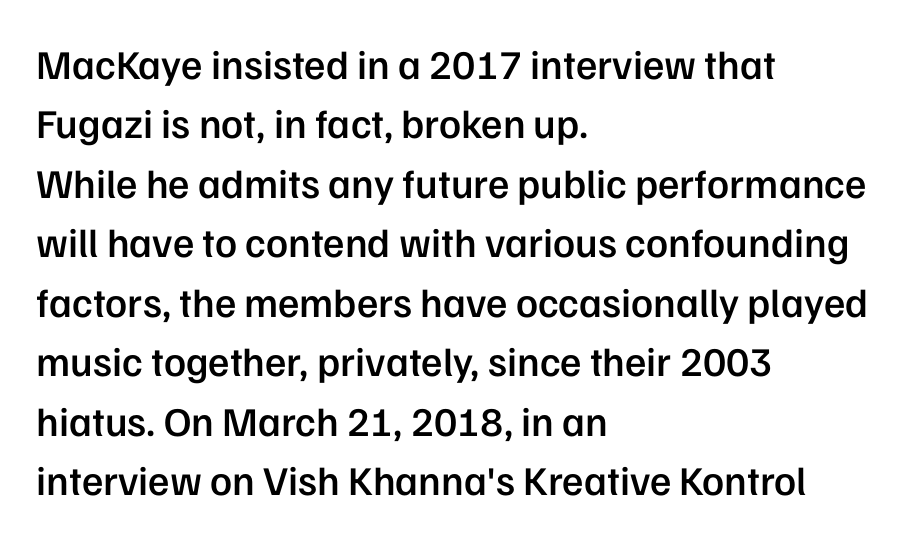
Compared with a centered layout, this one pins lines to the left instead. Examine the stroke ends and you'll find no serifs. The lines sit at an ordinary, default distance from one another. Characters remain perfectly vertical along every line.
